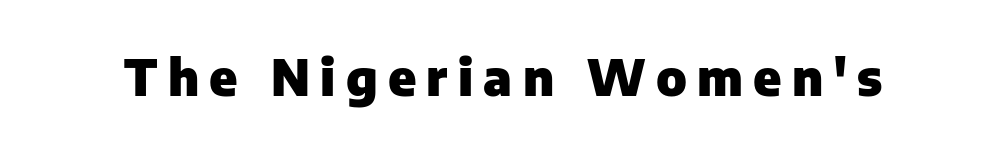
Q: Is the text bold? A: Yes.
Q: Is the text italic (slanted)? A: No, it is upright.
Q: Is the typeface a serif or a sans-serif typeface? A: Sans-serif.
Q: Is the text underlined? A: No.
Q: Is the spacing between letters normal or unusually wide? A: Unusually wide.
Q: Width (condensed, normal, or wide)? A: Normal.
Q: Stroke contrast? A: Low.
Q: x-height? A: Medium.
Q: Monospaced? A: No.
